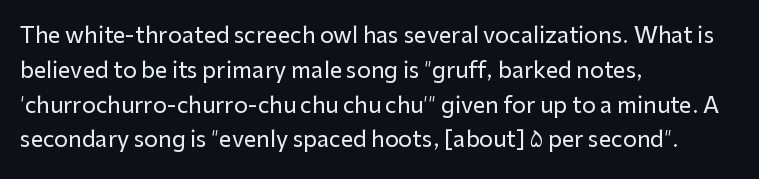
Q: Is the text italic (slanted)? A: No, it is upright.
Q: Is the text underlined? A: No.
Q: How is the paragraph aligned? A: Left-aligned.
Q: Is the spacing between letters normal or unusually wide? A: Normal.
Q: Is the spacing between lines tight, normal or loose? A: Normal.
